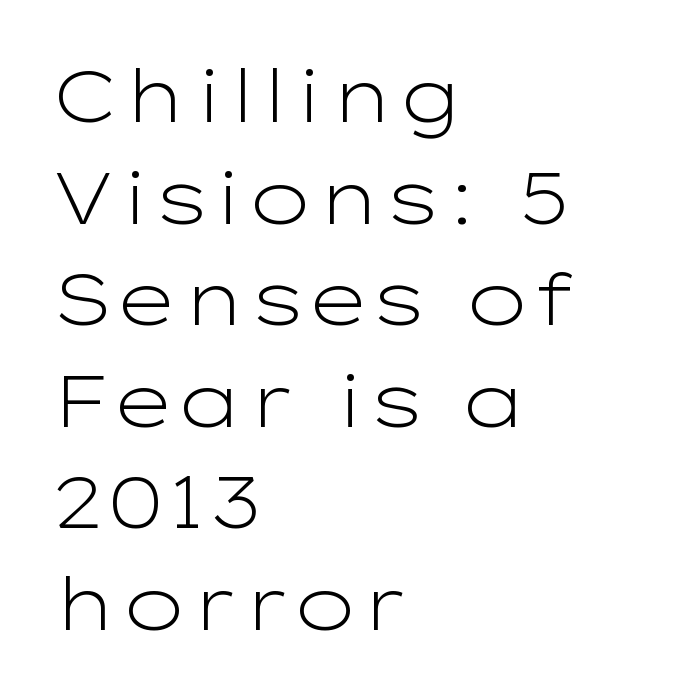
{"serif": "no", "italic": "no", "bold": "no", "weight": "light", "width": "wide", "stroke_contrast": "low", "x_height": "medium", "monospaced": "no", "underline": "no", "align": "left", "line_spacing": "normal", "line_spacing_ratio": 1.41, "letter_spacing": "normal", "letter_spacing_em": 0.0, "glyph_px": 72}
